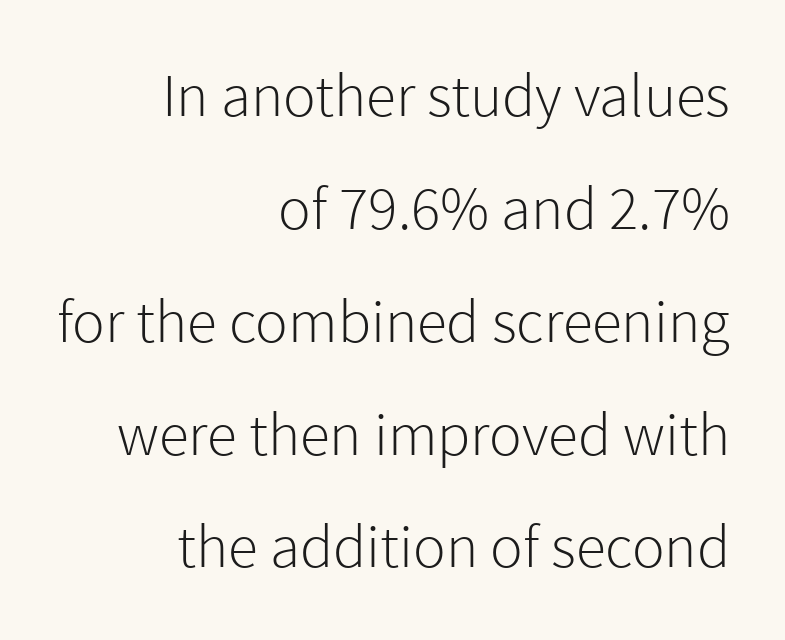
{"serif": "no", "italic": "no", "bold": "no", "weight": "light", "width": "normal", "x_height": "medium", "monospaced": "no", "underline": "no", "align": "right", "line_spacing_ratio": 1.85, "letter_spacing": "normal", "letter_spacing_em": 0.0, "glyph_px": 61}
